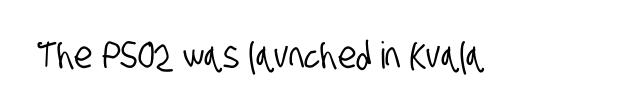
The image shows 37 px condensed sans-serif type; set normal letter spacing, not underlined; low stroke contrast and a large x-height.
